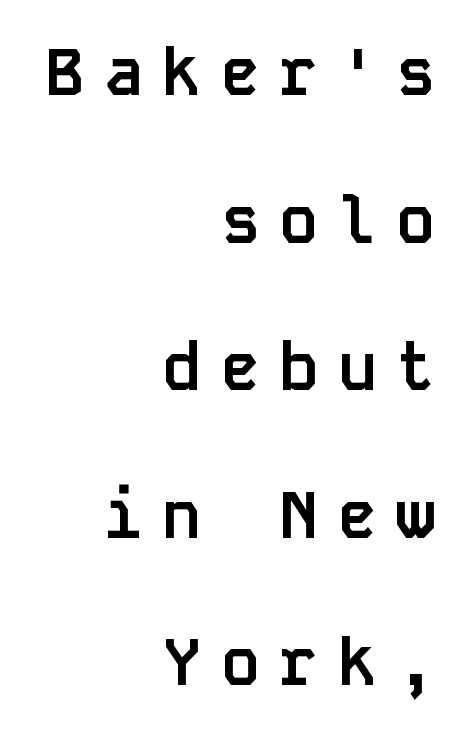
{"serif": "no", "italic": "no", "bold": "yes", "weight": "semibold", "width": "normal", "stroke_contrast": "low", "x_height": "large", "monospaced": "yes", "underline": "no", "align": "right", "line_spacing": "loose", "line_spacing_ratio": 2.27, "letter_spacing": "wide", "letter_spacing_em": 0.3, "glyph_px": 65}
